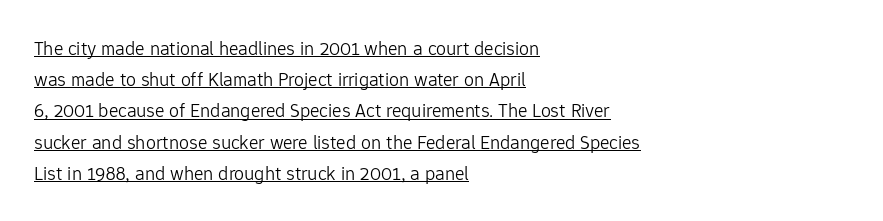
{"italic": "no", "bold": "no", "underline": "yes", "align": "left", "line_spacing": "normal", "line_spacing_ratio": 1.56, "letter_spacing": "normal", "letter_spacing_em": 0.0, "glyph_px": 20}
